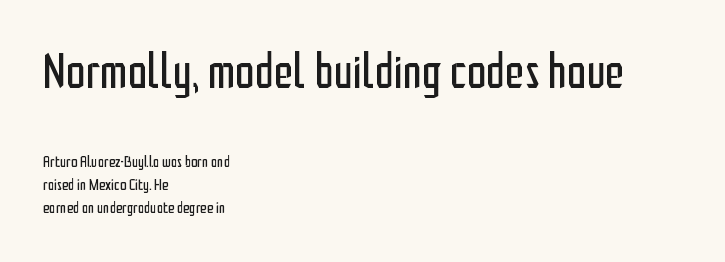
The image shows 49 px regular-weight, condensed sans-serif type, upright; set left-aligned, normal line spacing (1.43x), normal letter spacing, not underlined; the first (top) block is 3.06x larger; low stroke contrast and a medium x-height.
